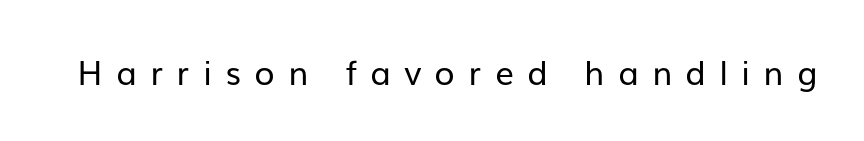
The image shows 33 px regular-weight sans-serif type, upright; set unusually wide letter spacing (+0.41 em), not underlined; low stroke contrast and a medium x-height.
